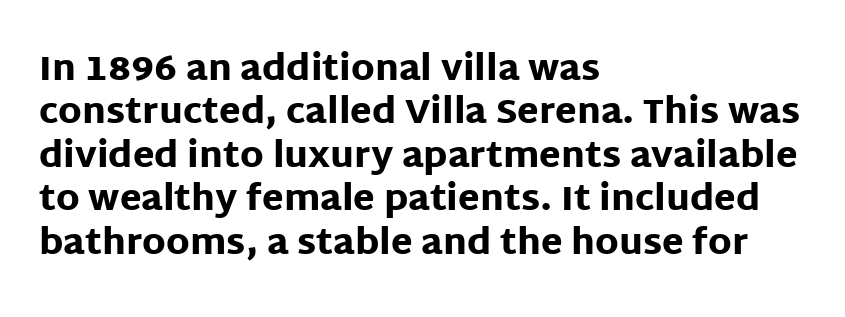
Q: Is the text bold? A: Yes.
Q: Is the text italic (slanted)? A: No, it is upright.
Q: Is the typeface a serif or a sans-serif typeface? A: Sans-serif.
Q: Is the text underlined? A: No.
Q: How is the paragraph aligned? A: Left-aligned.
Q: Is the spacing between letters normal or unusually wide? A: Normal.
Q: Width (condensed, normal, or wide)? A: Normal.
Q: Stroke contrast? A: Low.
Q: x-height? A: Large.
Q: Monospaced? A: No.
